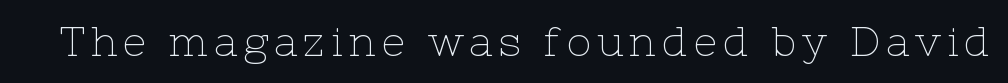
Letterform terminals end in serifs throughout the passage. The rendering uses natural spacing where letterforms have individual widths. Underline: absent. This reads as an unemphasized weight, regular at the heaviest.
